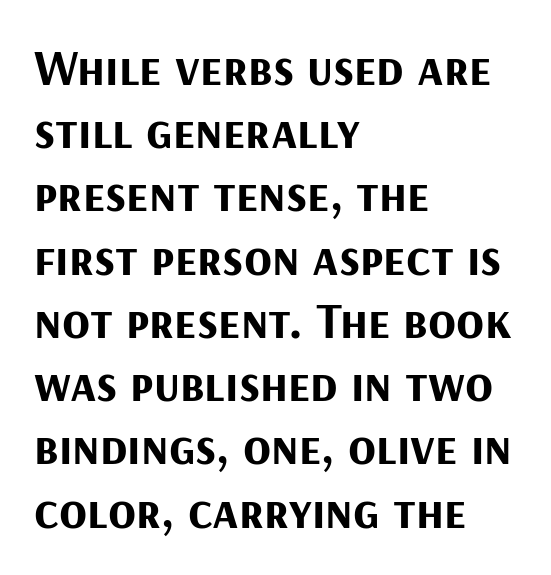
Q: Is the text bold? A: Yes.
Q: Is the text italic (slanted)? A: No, it is upright.
Q: Is the typeface a serif or a sans-serif typeface? A: Sans-serif.
Q: Is the text underlined? A: No.
Q: How is the paragraph aligned? A: Left-aligned.
Q: Is the spacing between letters normal or unusually wide? A: Normal.
Q: Width (condensed, normal, or wide)? A: Normal.
Q: Stroke contrast? A: Medium.
Q: x-height? A: Medium.
Q: Monospaced? A: No.
